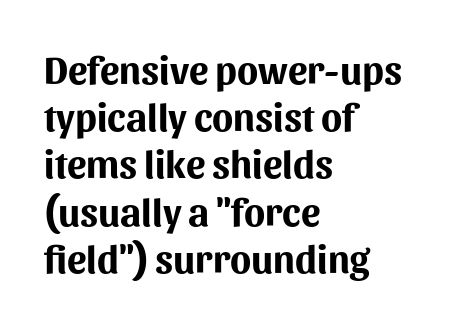
Q: Is the text bold? A: Yes.
Q: Is the text italic (slanted)? A: No, it is upright.
Q: Is the typeface a serif or a sans-serif typeface? A: Sans-serif.
Q: Is the text underlined? A: No.
Q: How is the paragraph aligned? A: Left-aligned.
Q: Is the spacing between letters normal or unusually wide? A: Normal.
Q: Width (condensed, normal, or wide)? A: Normal.
Q: Stroke contrast? A: Medium.
Q: x-height? A: Medium.
Q: Monospaced? A: No.
